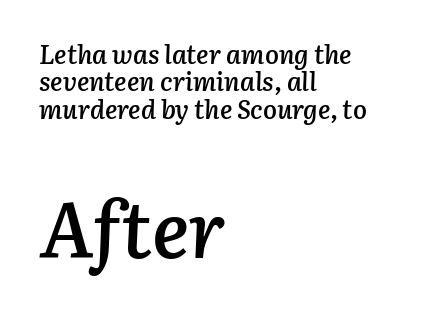
Q: Is the text bold? A: Semi-bold.
Q: Is the text italic (slanted)? A: Yes, it leans right by about 3 degrees.
Q: Is the text underlined? A: No.
Q: How is the paragraph aligned? A: Left-aligned.
Q: Is the spacing between letters normal or unusually wide? A: Normal.
Q: Is the spacing between lines tight, normal or loose? A: Tight.
Q: Which block of text is set in a larger size, the first (top) or the second (bottom)? A: The second (bottom) one.
Q: Width (condensed, normal, or wide)? A: Normal.
Q: Stroke contrast? A: Low.
Q: x-height? A: Medium.
Q: Monospaced? A: No.
